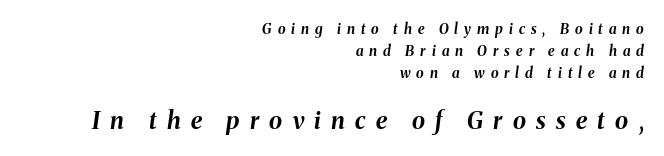
Display-style spreading of the glyphs; the letterfit is very open. It's the slanting kind of type. The composition opens small and finishes big. Bare-footed words on every line.
